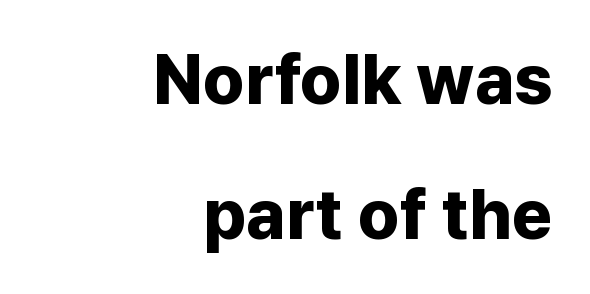
The image shows 70 px bold sans-serif type, upright; set right-aligned, loose line spacing (1.93x), normal letter spacing, not underlined; low stroke contrast and a medium x-height.
